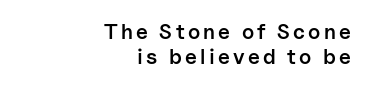
{"italic": "no", "bold": "semi", "underline": "no", "align": "right", "line_spacing_ratio": 1.21, "glyph_px": 21}
